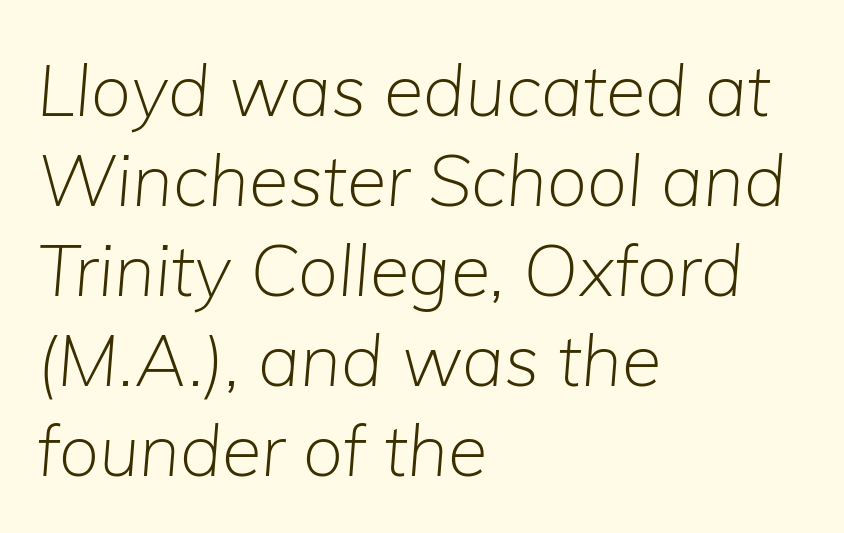
Q: Is the text bold? A: No.
Q: Is the text italic (slanted)? A: Yes, it leans right by about 5 degrees.
Q: Is the text underlined? A: No.
Q: How is the paragraph aligned? A: Left-aligned.
Q: Is the spacing between letters normal or unusually wide? A: Normal.
Q: Is the spacing between lines tight, normal or loose? A: Normal.
Q: Width (condensed, normal, or wide)? A: Normal.
Q: Stroke contrast? A: Low.
Q: x-height? A: Medium.
Q: Monospaced? A: No.
